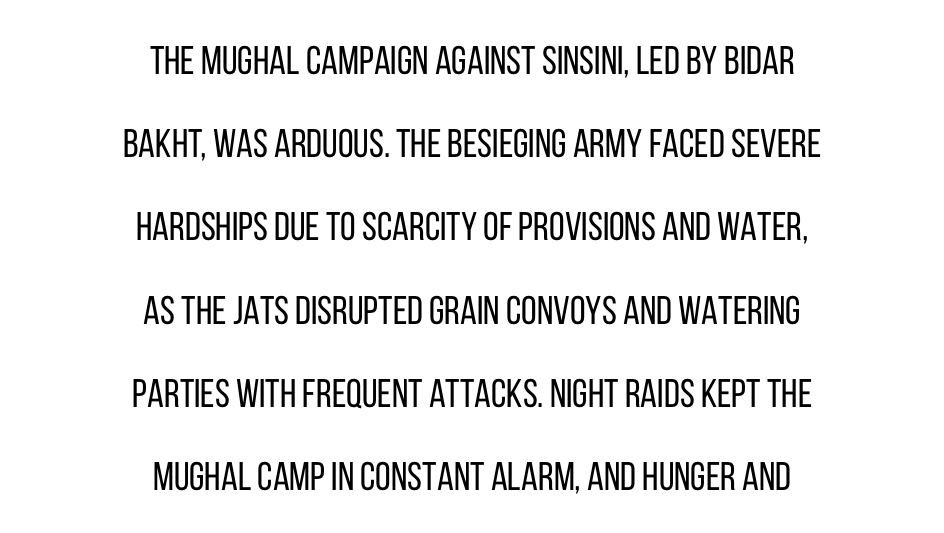
The image shows 40 px regular-weight, condensed sans-serif type, upright; set centered, loose line spacing (2.08x), normal letter spacing, not underlined; low stroke contrast and a large x-height.
